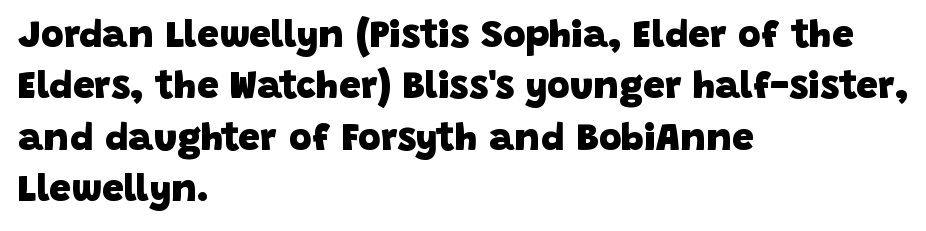
{"serif": "no", "bold": "yes", "weight": "heavy", "width": "normal", "stroke_contrast": "low", "x_height": "large", "monospaced": "no", "underline": "no", "align": "left", "line_spacing": "normal", "line_spacing_ratio": 1.32, "letter_spacing": "normal", "letter_spacing_em": 0.0, "glyph_px": 39}
